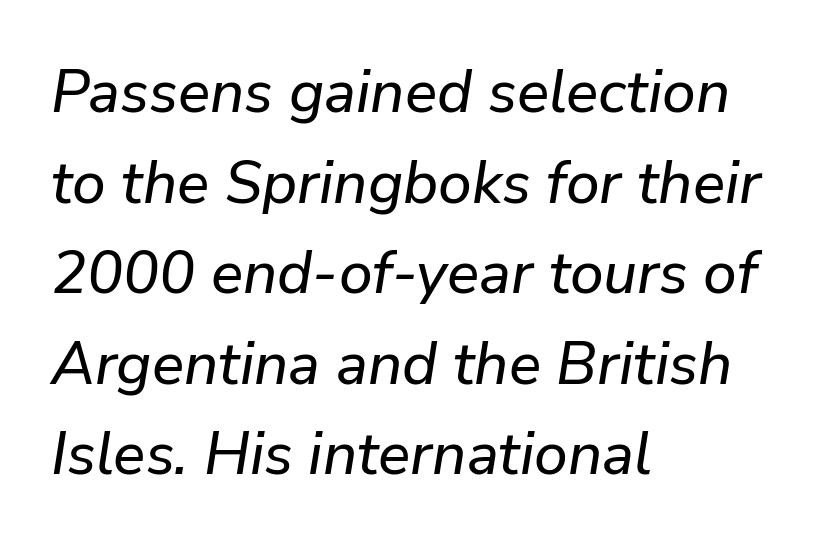
Q: Is the text italic (slanted)? A: Yes, it leans right by about 9 degrees.
Q: Is the text underlined? A: No.
Q: How is the paragraph aligned? A: Left-aligned.
Q: Is the spacing between letters normal or unusually wide? A: Normal.
Q: Is the spacing between lines tight, normal or loose? A: Normal.
Q: Width (condensed, normal, or wide)? A: Normal.
Q: Stroke contrast? A: Low.
Q: x-height? A: Medium.
Q: Monospaced? A: No.
